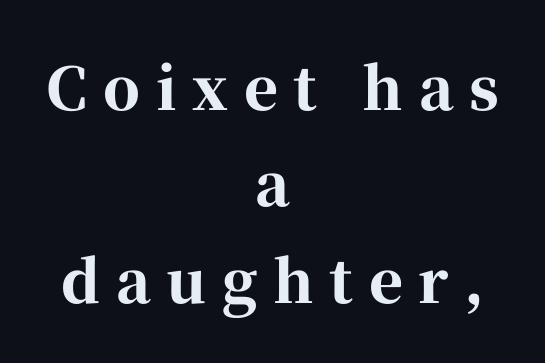
Q: Is the text bold? A: Yes.
Q: Is the text italic (slanted)? A: No, it is upright.
Q: Is the typeface a serif or a sans-serif typeface? A: Serif.
Q: Is the text underlined? A: No.
Q: How is the paragraph aligned? A: Centered.
Q: Is the spacing between letters normal or unusually wide? A: Unusually wide.
Q: Is the spacing between lines tight, normal or loose? A: Normal.
Q: Width (condensed, normal, or wide)? A: Normal.
Q: Stroke contrast? A: High.
Q: x-height? A: Medium.
Q: Monospaced? A: No.
